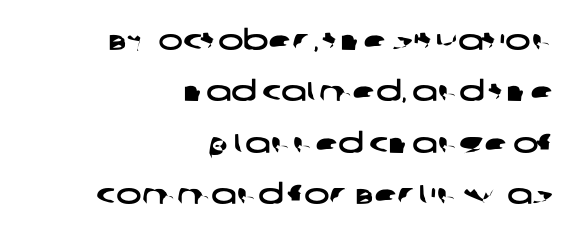
The glyphs are unaccompanied by any horizontal stroke below them. This rendering uses right alignment, leaving the left contour irregular. The face used here is rendered with its standard letterfit. The passage shown stacks its lines with a broad gap.
